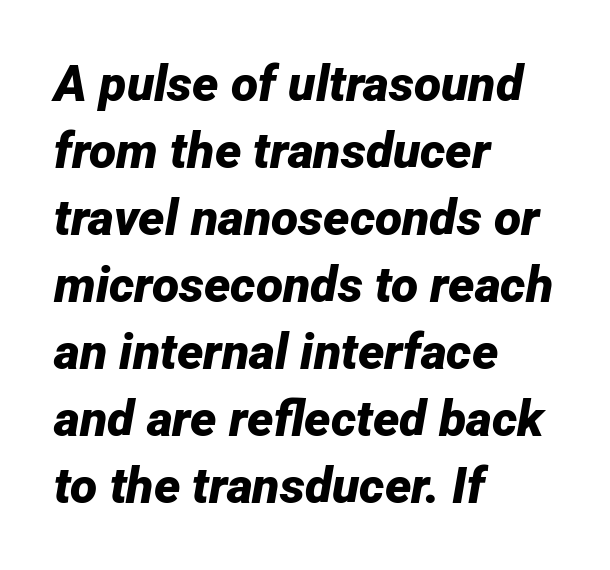
The rendering uses natural spacing where letterforms have individual widths. If you drew a ruler down the left edge, every line would touch it. Notice how descenders clear the ascenders below comfortably — that's standard leading. Any mark beneath the type? The region is blank.
